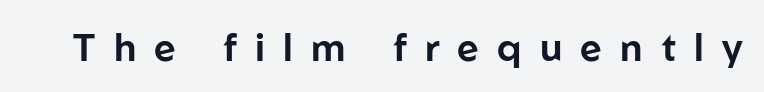
Q: Is the text italic (slanted)? A: No, it is upright.
Q: Is the typeface a serif or a sans-serif typeface? A: Sans-serif.
Q: Is the text underlined? A: No.
Q: Is the spacing between letters normal or unusually wide? A: Unusually wide.
Q: Width (condensed, normal, or wide)? A: Normal.
Q: Stroke contrast? A: Low.
Q: x-height? A: Medium.
Q: Monospaced? A: No.
